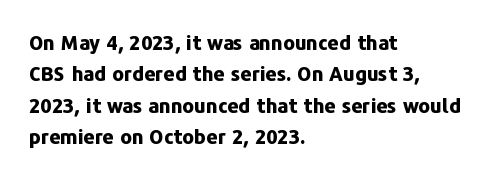
Ascenders rise straight up at ninety degrees. Just letters on the line, the space beneath them empty. Normally led — the rows are evenly, conventionally spaced. Here the glyphs are tracked normally, forming tight word shapes. The characters look thick and weighty, a clear bold.
